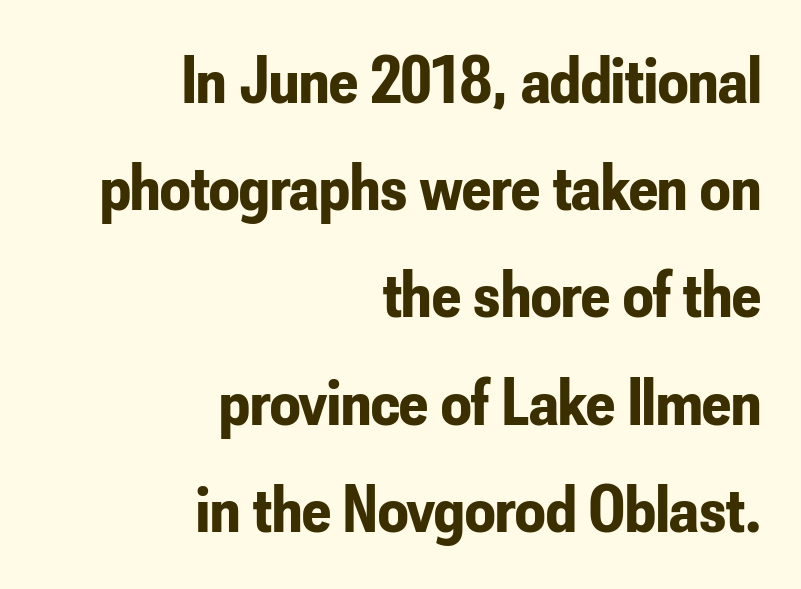
The face used here is a sans, in the tradition of grotesques and geometrics. Compared with typical body copy, the letter spacing here is the same. The typesetter chose a ragged-left arrangement here. Nobody drew a line under any word here. You could not count columns in this text — the font is proportionally spaced. The typography opts for an upright posture over an oblique one.
